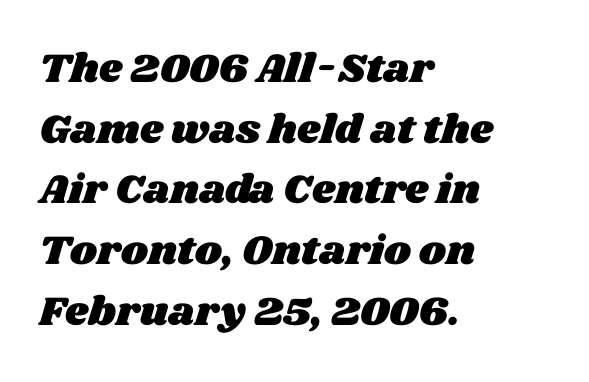
{"width": "wide", "stroke_contrast": "medium", "x_height": "large", "monospaced": "no", "underline": "no", "align": "left", "line_spacing": "normal", "line_spacing_ratio": 1.48, "letter_spacing": "normal", "letter_spacing_em": 0.0, "glyph_px": 41}
